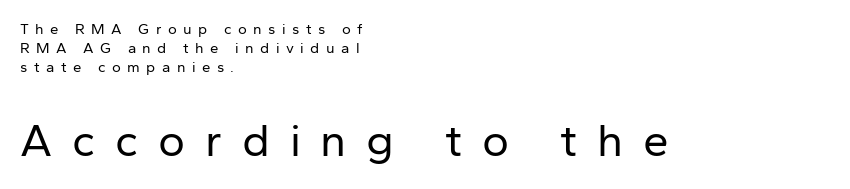
The image shows 46 px regular-weight sans-serif type, upright; set left-aligned, normal line spacing (1.26x), unusually wide letter spacing (+0.43 em), not underlined; the second (bottom) block is 3.07x larger; low stroke contrast and a medium x-height.
